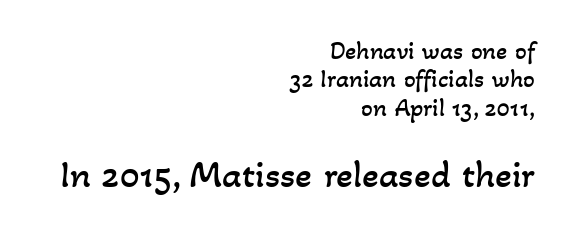
This sample uses plain, unmodified letter spacing. Descenders are the only things crossing below the line. Visually, the bottom section dominates because its glyphs are scaled up. One-word summary of the alignment: right. Is the stroke heavy? The answer is a plain regular-or-lighter. Is there much room between lines? No — they nearly touch.
